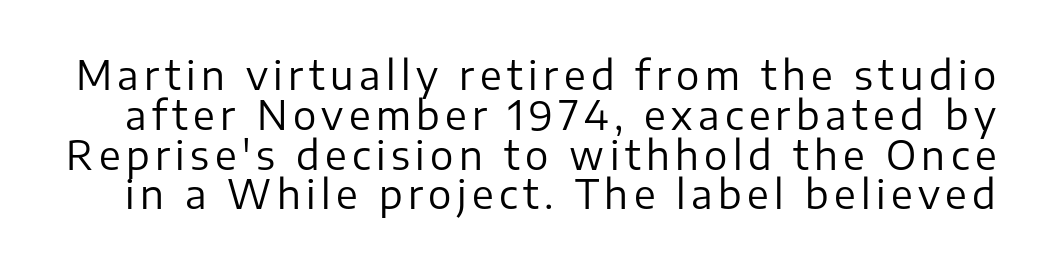
{"serif": "no", "italic": "no", "bold": "no", "weight": "regular", "width": "normal", "stroke_contrast": "low", "x_height": "medium", "monospaced": "no", "underline": "no", "line_spacing": "tight", "line_spacing_ratio": 1.02, "glyph_px": 39}
